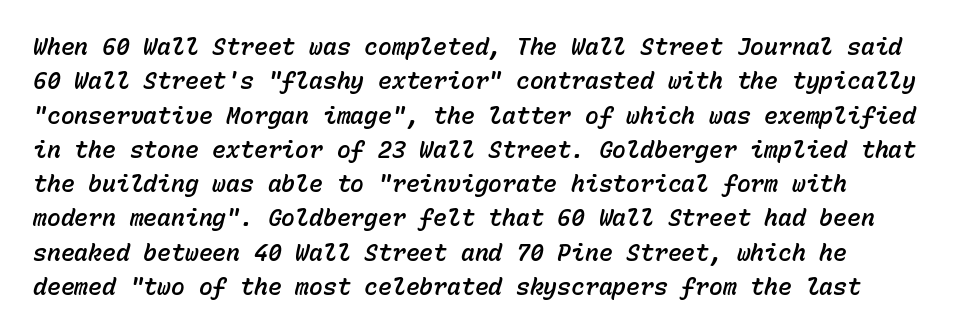
The image shows 23 px text type, italic (leaning right); set normal line spacing (1.49x), normal letter spacing, not underlined.
